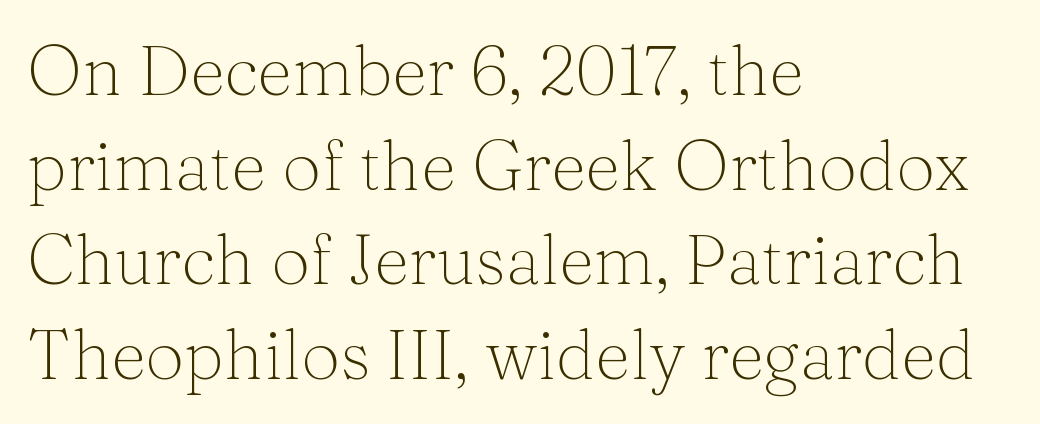
Q: Is the text bold? A: No.
Q: Is the text italic (slanted)? A: No, it is upright.
Q: Is the typeface a serif or a sans-serif typeface? A: Serif.
Q: Is the text underlined? A: No.
Q: How is the paragraph aligned? A: Left-aligned.
Q: Is the spacing between letters normal or unusually wide? A: Normal.
Q: Is the spacing between lines tight, normal or loose? A: Normal.
Q: Width (condensed, normal, or wide)? A: Normal.
Q: Stroke contrast? A: Medium.
Q: x-height? A: Medium.
Q: Monospaced? A: No.
